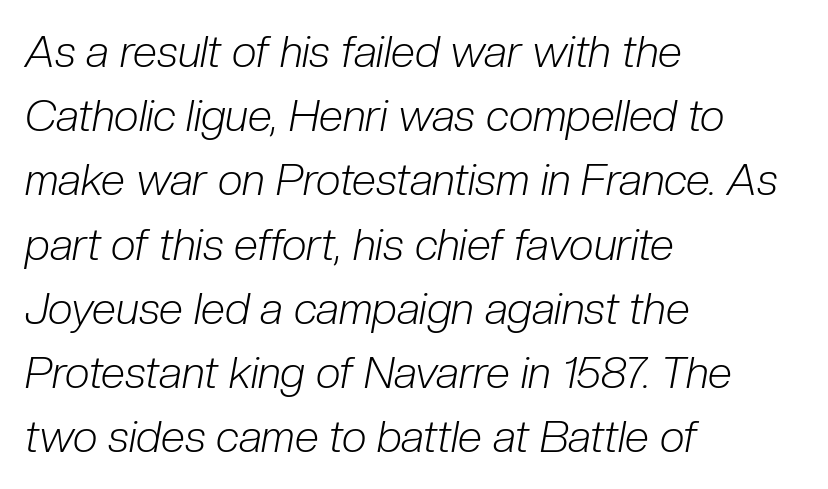
There's an unmistakable incline to the writing here. The space between consecutive lines is moderate. Letters have the restrained weight of plain body copy at most. Layout note: lines flush left. The baseline area is clear.
